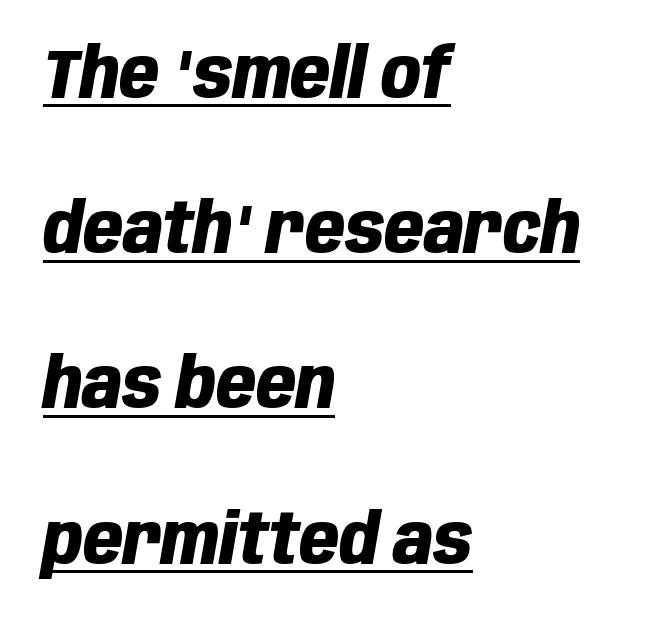
Emphasis is given by a line drawn under the lettering. Each new line begins a long way beneath the previous one. The font is running at its bold setting. Designer's note — italics engaged.
